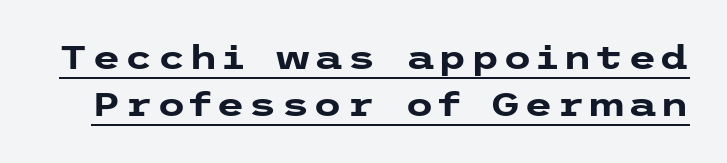
The image shows 33 px heavy, wide sans-serif type, upright; set normal line spacing (1.43x), underlined; low stroke contrast and a medium x-height.
